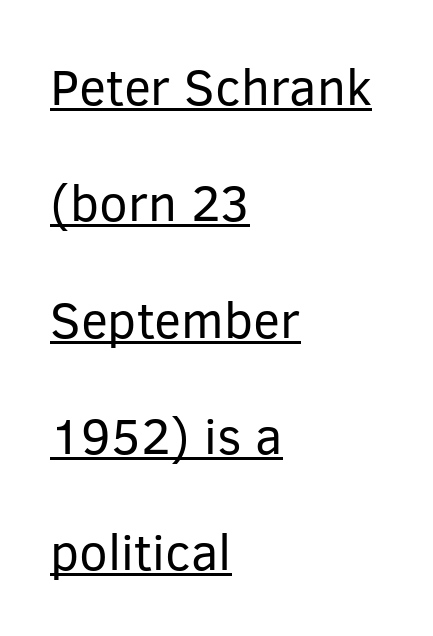
{"serif": "no", "italic": "no", "bold": "no", "weight": "regular", "width": "normal", "stroke_contrast": "low", "x_height": "medium", "monospaced": "no", "underline": "yes", "align": "left", "line_spacing": "loose", "line_spacing_ratio": 2.28, "letter_spacing": "normal", "letter_spacing_em": 0.0, "glyph_px": 51}
